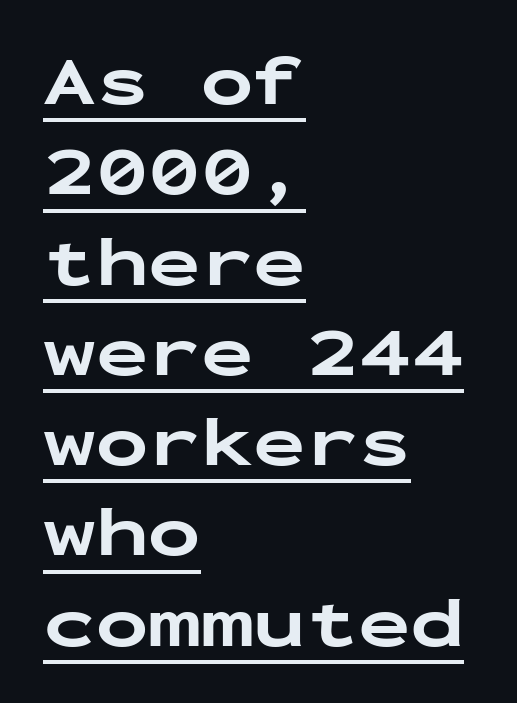
The image shows 70 px bold, wide sans-serif type, upright, monospaced; set left-aligned, normal line spacing (1.29x), normal letter spacing, underlined; low stroke contrast and a medium x-height.
